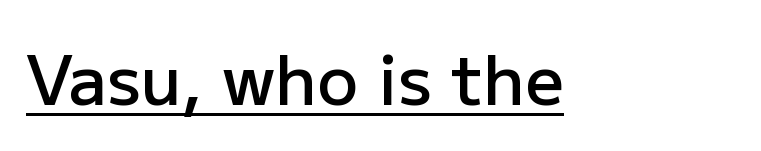
Here the glyphs are tracked normally, forming tight word shapes. A continuous stroke trails under the words, as in a hyperlink. This is the in-between weight designers call semibold or demi. The glyphs in this specimen are sans serif.
